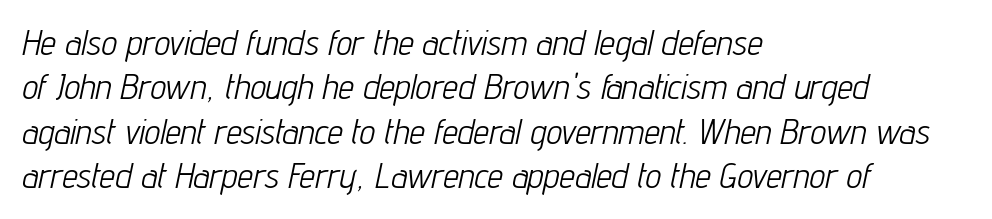
{"italic": "yes", "lean": "right", "slant_degrees": 12, "bold": "no", "weight": "light", "width": "condensed", "stroke_contrast": "low", "x_height": "medium", "monospaced": "no", "underline": "no", "align": "left", "line_spacing": "normal", "line_spacing_ratio": 1.27, "letter_spacing": "normal", "letter_spacing_em": 0.0, "glyph_px": 35}
